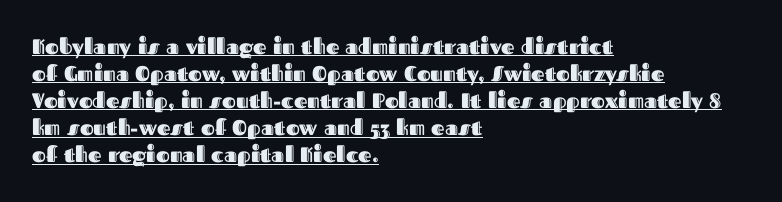
{"italic": "no", "underline": "yes", "align": "left", "line_spacing": "normal", "line_spacing_ratio": 1.29, "letter_spacing": "normal", "letter_spacing_em": 0.0, "glyph_px": 21}
